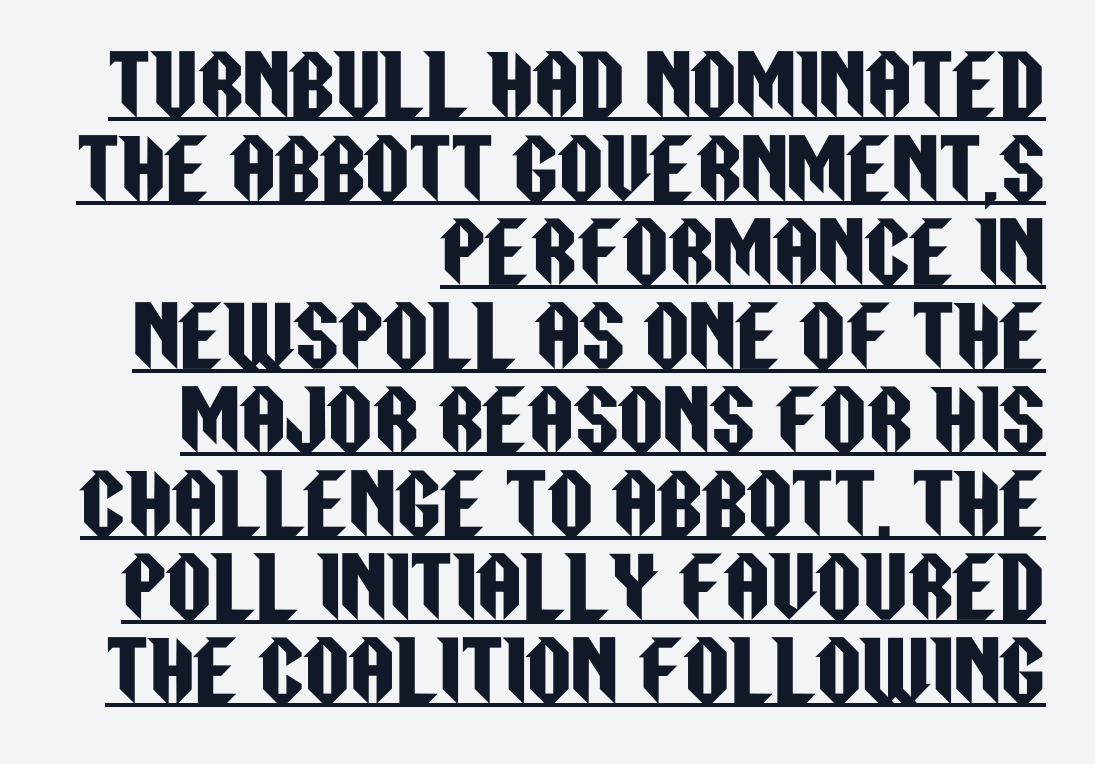
The text block is weighted toward the right margin, trailing off unevenly leftward. The space between consecutive lines is stingy. Proportional: the letters do not fall into vertical columns. Look at the bottom of the vertical strokes: they stop flat, with no serifs.
